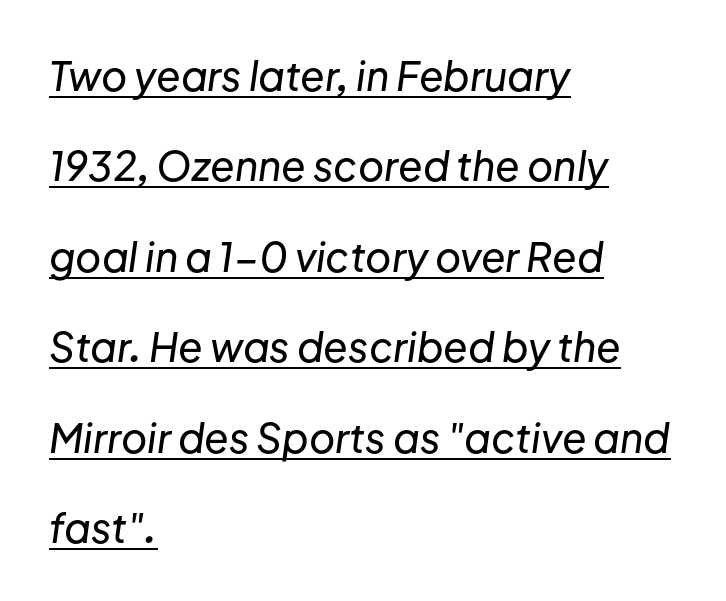
Honestly, the rows look like they've been pulled way apart. Standard letterfit; no display-style spreading of the glyphs. Here the designer chose a conventional face with non-uniform glyph widths. A typesetter would mark this as italic. Beneath each row of characters lies a ruled line. Horizontal alignment here is leftward, the default for most running prose.
